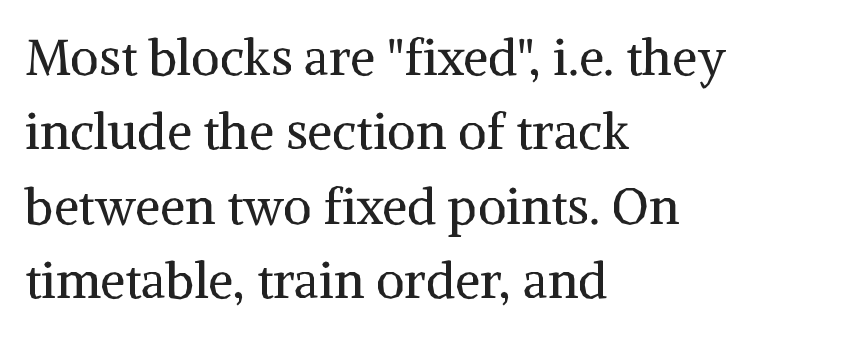
The image shows 50 px regular-weight serif type, upright; set left-aligned, normal line spacing (1.49x), normal letter spacing, not underlined; medium stroke contrast and a medium x-height.
